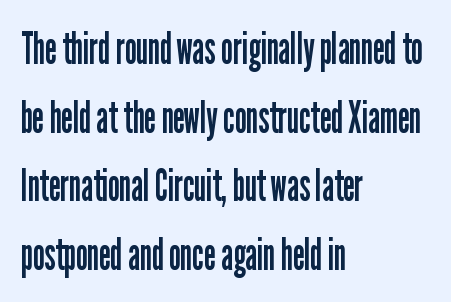
The image shows 44 px regular-weight, condensed sans-serif type, upright; set left-aligned, normal line spacing (1.56x), normal letter spacing, not underlined; low stroke contrast and a medium x-height.
